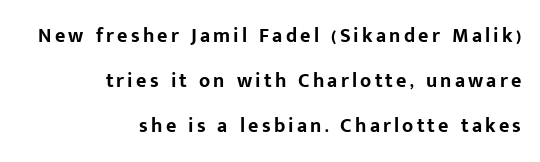
Its strokes are broad and dark, the hallmark of bold type. Posture: upright roman. The rendering uses a large line-height, opening up the rows. One-word summary of the alignment: right. Words float on clear page, feet unadorned.
